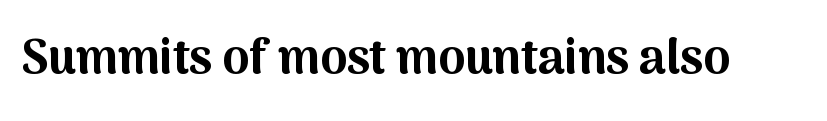
Q: Is the text bold? A: Yes.
Q: Is the text italic (slanted)? A: No, it is upright.
Q: Is the typeface a serif or a sans-serif typeface? A: Sans-serif.
Q: Is the text underlined? A: No.
Q: Is the spacing between letters normal or unusually wide? A: Normal.
Q: Width (condensed, normal, or wide)? A: Normal.
Q: Stroke contrast? A: Medium.
Q: x-height? A: Medium.
Q: Monospaced? A: No.
